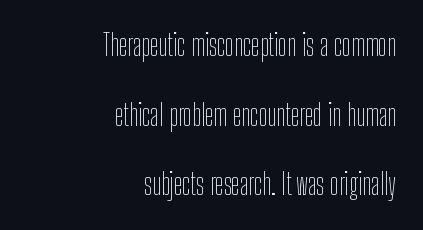
The image shows 29 px thin, condensed sans-serif type, upright; set right-aligned, loose line spacing (2.4x), normal letter spacing, not underlined; low stroke contrast and a medium x-height.
